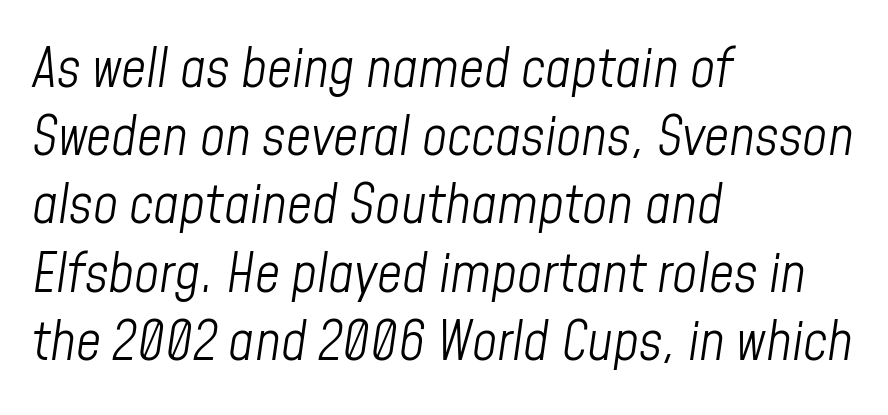
The weight tops out at a normal text grade. The letters advance in unequal steps, a hallmark of proportional type. Glance below the letters and you will spot only blank space. Visually the block forms a straight wall on the left and a jagged coastline on the right. The letters sit at their default tracking, neither squeezed nor spread. In terms of posture, this sample is oblique.
